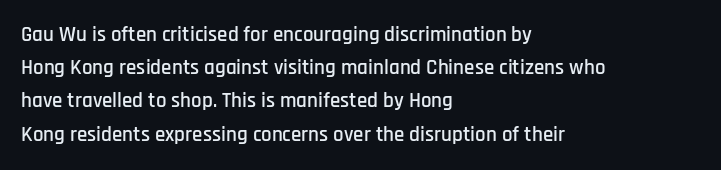
{"italic": "no", "underline": "no", "align": "left", "line_spacing": "normal", "line_spacing_ratio": 1.58, "letter_spacing": "normal", "letter_spacing_em": 0.0, "glyph_px": 21}
